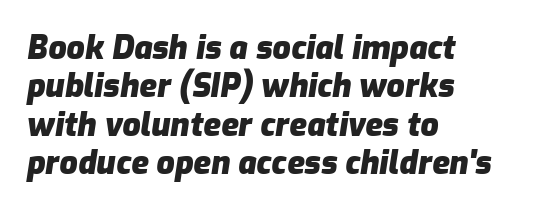
The letterforms sit shoulder to shoulder at normal distance. Left-aligned paragraph, ragged on the right. The strip under each line holds only bare page. Posture: slanted. These words are printed bold, with thick strokes throughout. Think of a printed novel: that variable character pitch is what you see here.
